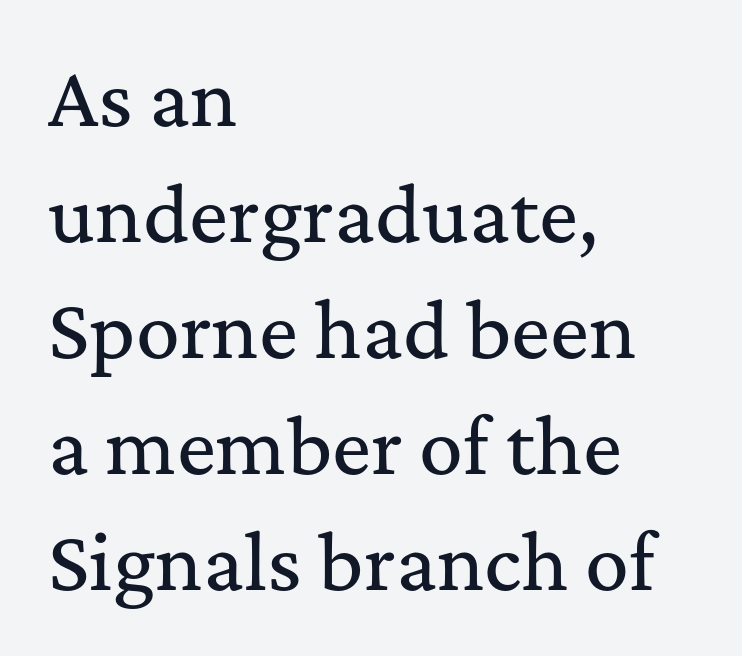
All the whitespace from short lines collects on the right. The tracking reads as untouched default to a designer's eye. Is this a fixed-width face? No — the glyphs have proportional, varying widths. Yep, those are serifs on the letters. Has an underline been added? It has not. Does the lettering tilt? It doesn't — this is upright.
